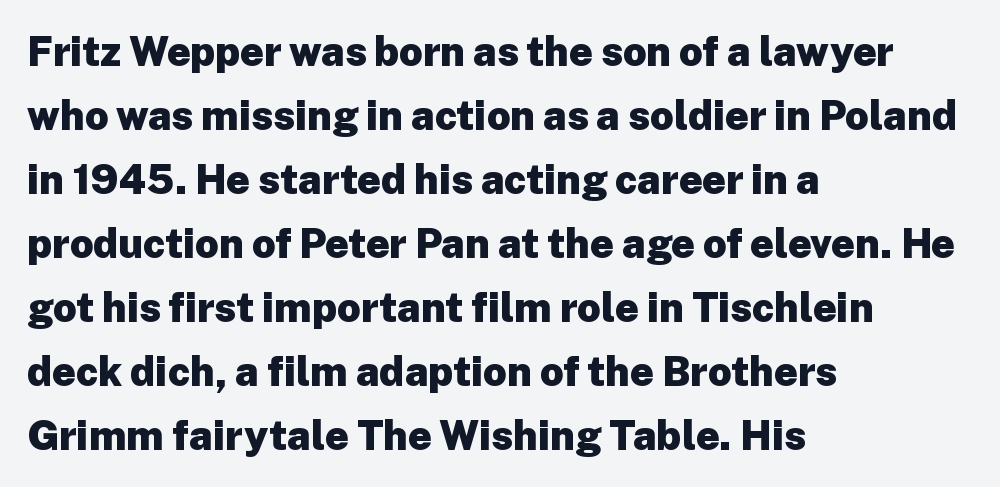
Does extra space separate the letters? No, they use regular spacing. The rendering uses a moderate line-height, typical for paragraphs. In CSS terms this would be text-align: left. Decoration check: the copy has no underline. The face used here is proportionally spaced, like ordinary book or web type. Nothing sits at the stroke ends, so this counts as sans-serif.
